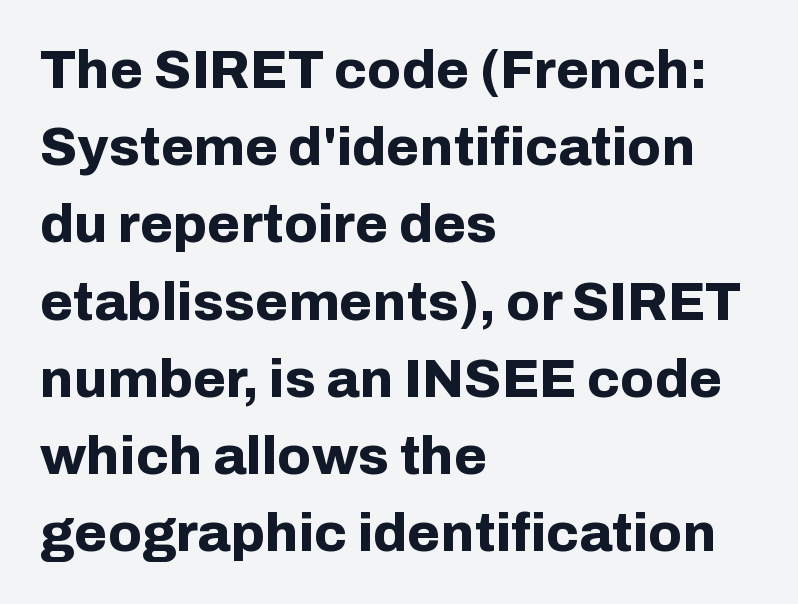
Q: Is the text bold? A: Yes.
Q: Is the text italic (slanted)? A: No, it is upright.
Q: Is the typeface a serif or a sans-serif typeface? A: Sans-serif.
Q: Is the text underlined? A: No.
Q: How is the paragraph aligned? A: Left-aligned.
Q: Is the spacing between letters normal or unusually wide? A: Normal.
Q: Is the spacing between lines tight, normal or loose? A: Normal.
Q: Width (condensed, normal, or wide)? A: Normal.
Q: Stroke contrast? A: Low.
Q: x-height? A: Medium.
Q: Monospaced? A: No.
